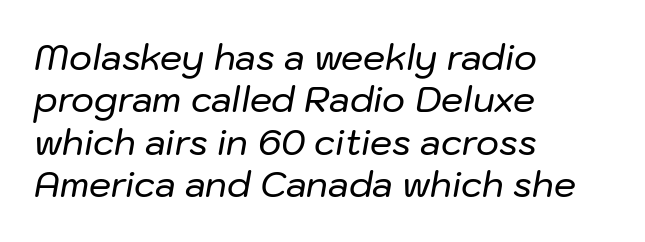
Each row of text sits above clean, open space. Do the characters align in a grid? No, the font is proportional. There is no visible air inserted between adjacent glyphs. These lines stack with their left ends in a neat column. The axis of the letterforms is tilted away from vertical.
